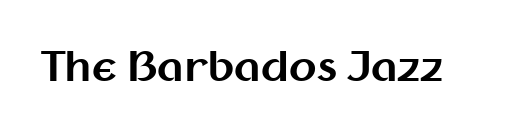
Q: Is the text bold? A: Yes.
Q: Is the text italic (slanted)? A: No, it is upright.
Q: Is the typeface a serif or a sans-serif typeface? A: Sans-serif.
Q: Is the text underlined? A: No.
Q: Is the spacing between letters normal or unusually wide? A: Normal.
Q: Width (condensed, normal, or wide)? A: Normal.
Q: Stroke contrast? A: Medium.
Q: x-height? A: Medium.
Q: Monospaced? A: No.
